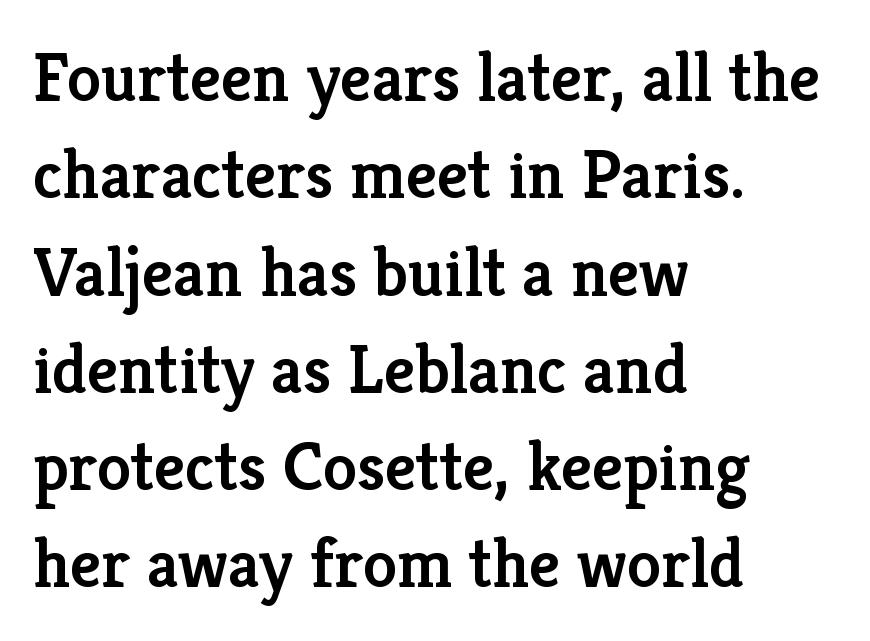
Each line starts at the same left margin while the right side varies. Summary of weight: moderately heavy, a semibold. The lines sit at an ordinary, default distance from one another. The passage shown is typed in a proportional face where columns would drift. Descender tails drop into unmarked territory.
